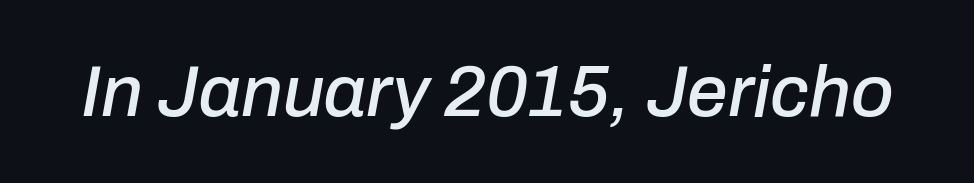
Q: Is the text italic (slanted)? A: Yes, it leans right by about 10 degrees.
Q: Is the text underlined? A: No.
Q: Is the spacing between letters normal or unusually wide? A: Normal.
Q: Width (condensed, normal, or wide)? A: Normal.
Q: Stroke contrast? A: Low.
Q: x-height? A: Medium.
Q: Monospaced? A: No.
